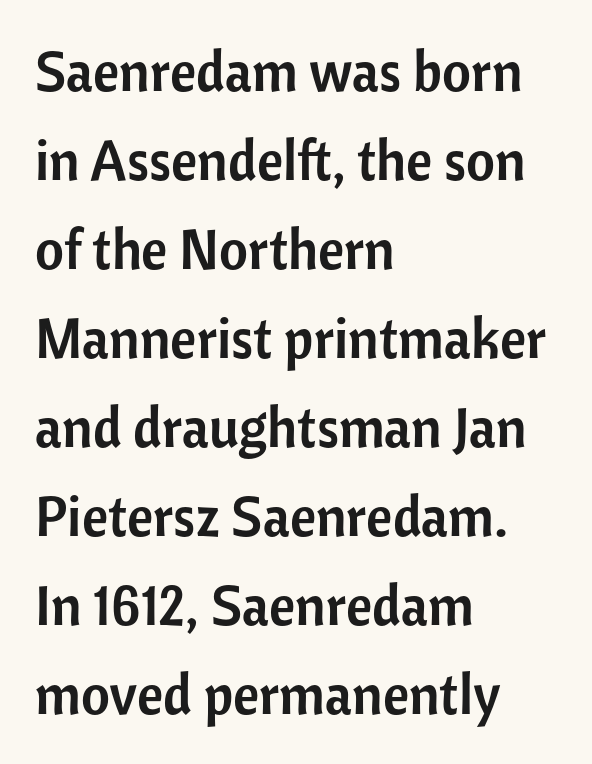
The image shows 56 px sans-serif type, upright; set left-aligned, normal line spacing (1.59x), normal letter spacing, not underlined; low stroke contrast and a medium x-height.
